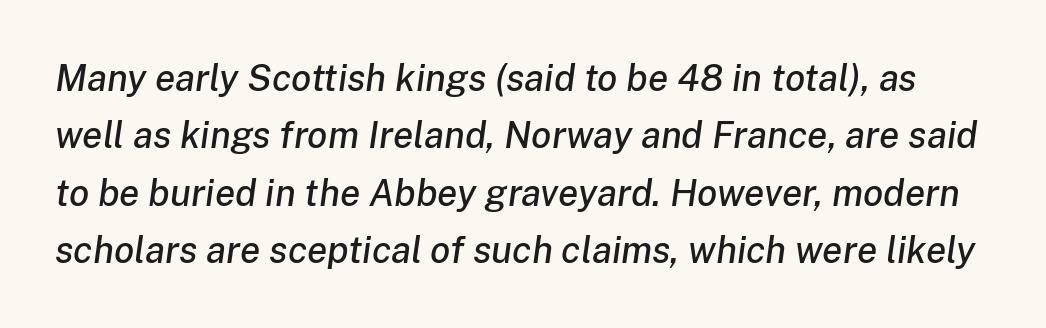
The image shows 37 px text type, italic (leaning right); set normal line spacing (1.55x), normal letter spacing, not underlined; low stroke contrast and a medium x-height.
